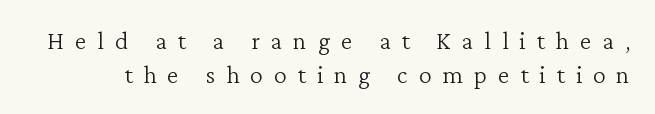
The area under the type is left untouched. Is the letter spacing exaggerated? Yes — the characters are pushed far apart. The rows are spaced the way most documents space them. If you drew a line through each stem, it would be perfectly vertical. The weight tops out at a normal text grade.
